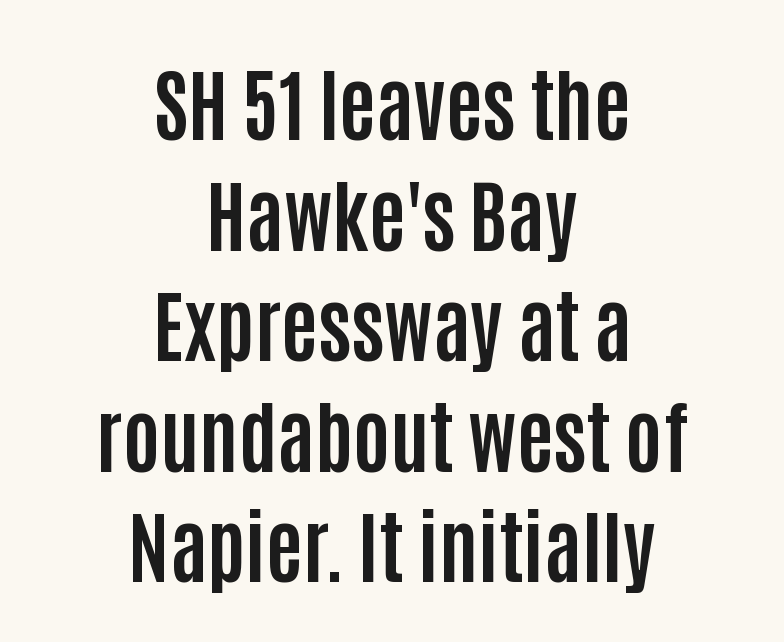
Q: Is the text bold? A: Yes.
Q: Is the text italic (slanted)? A: No, it is upright.
Q: Is the typeface a serif or a sans-serif typeface? A: Sans-serif.
Q: Is the text underlined? A: No.
Q: How is the paragraph aligned? A: Centered.
Q: Is the spacing between letters normal or unusually wide? A: Normal.
Q: Is the spacing between lines tight, normal or loose? A: Normal.
Q: Width (condensed, normal, or wide)? A: Condensed.
Q: Stroke contrast? A: Low.
Q: x-height? A: Large.
Q: Monospaced? A: No.
